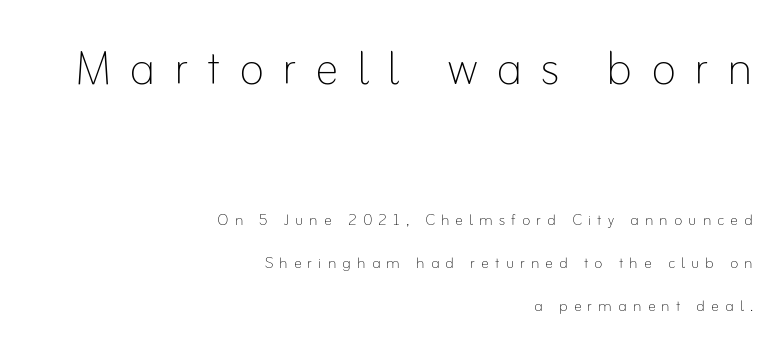
{"italic": "no", "bold": "no", "weight": "thin", "width": "normal", "stroke_contrast": "low", "x_height": "small", "monospaced": "no", "underline": "no", "align": "right", "line_spacing": "loose", "line_spacing_ratio": 2.15, "letter_spacing": "wide", "letter_spacing_em": 0.3, "larger_block": "first", "size_ratio": 3.0, "glyph_px": 60}
